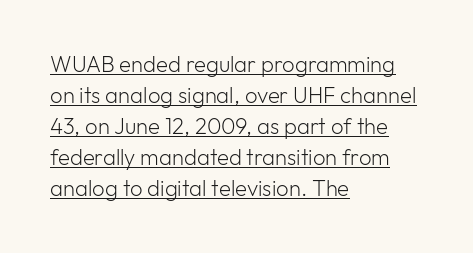
Q: Is the text bold? A: No.
Q: Is the text italic (slanted)? A: No, it is upright.
Q: Is the text underlined? A: Yes.
Q: How is the paragraph aligned? A: Left-aligned.
Q: Is the spacing between letters normal or unusually wide? A: Normal.
Q: Is the spacing between lines tight, normal or loose? A: Normal.
